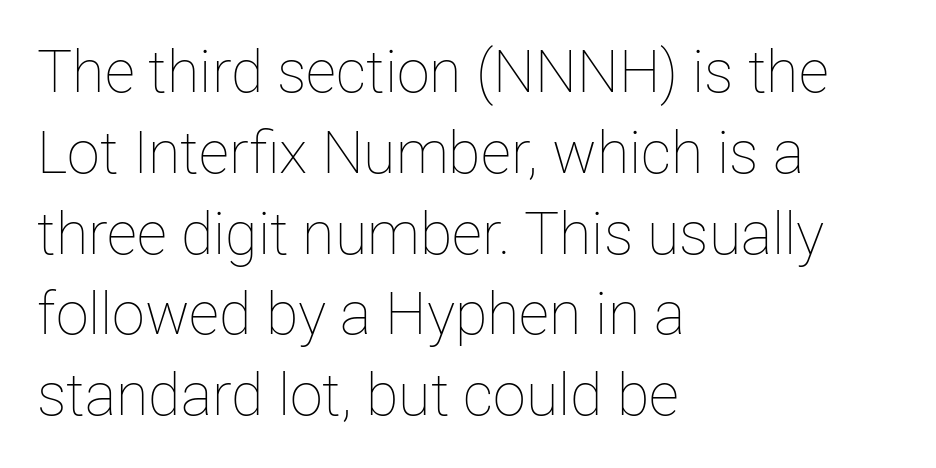
This sample uses plain, unmodified letter spacing. The font is comparable to plain body text, perhaps lighter. The passage shown is typed in a proportional face where columns would drift. The lines are quadded left.
